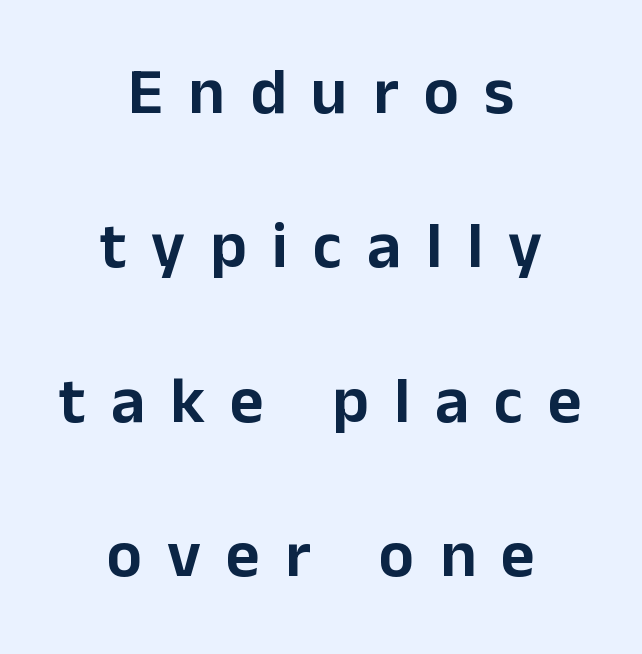
Q: Is the text italic (slanted)? A: No, it is upright.
Q: Is the typeface a serif or a sans-serif typeface? A: Sans-serif.
Q: Is the text underlined? A: No.
Q: How is the paragraph aligned? A: Centered.
Q: Is the spacing between letters normal or unusually wide? A: Unusually wide.
Q: Is the spacing between lines tight, normal or loose? A: Loose.
Q: Width (condensed, normal, or wide)? A: Normal.
Q: Stroke contrast? A: Low.
Q: x-height? A: Medium.
Q: Monospaced? A: No.
